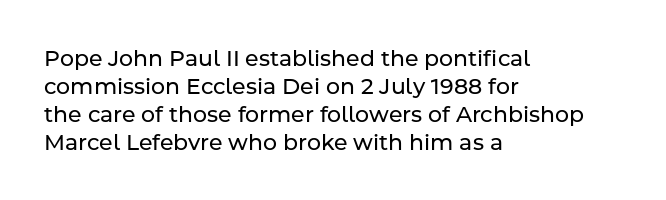
No extra ink here — the face is not bold. Students, observe: this is what conventionally led text looks like. Visually the block forms a straight wall on the left and a jagged coastline on the right. Clear beneath every line of the passage.
